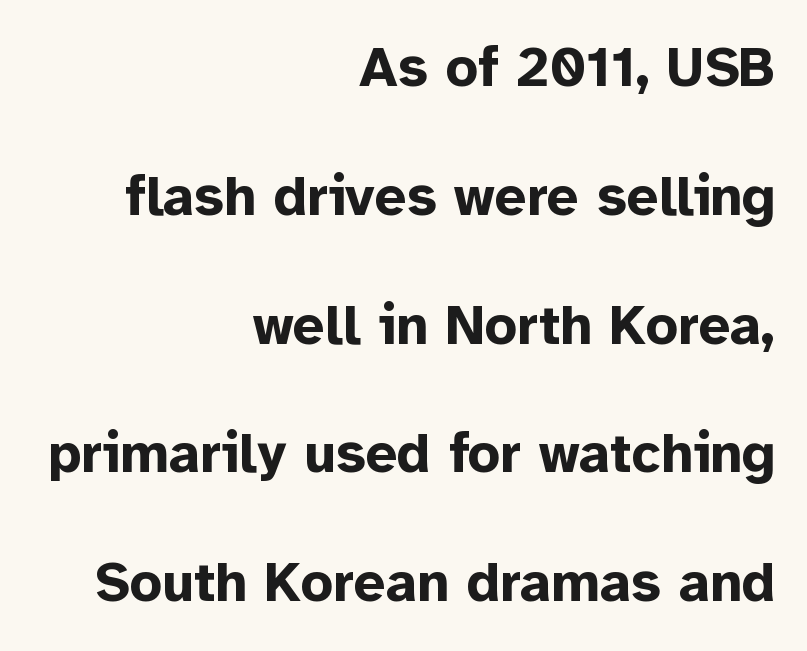
The image shows 56 px bold sans-serif type, upright; set right-aligned, loose line spacing (2.3x), normal letter spacing, not underlined; low stroke contrast and a medium x-height.
